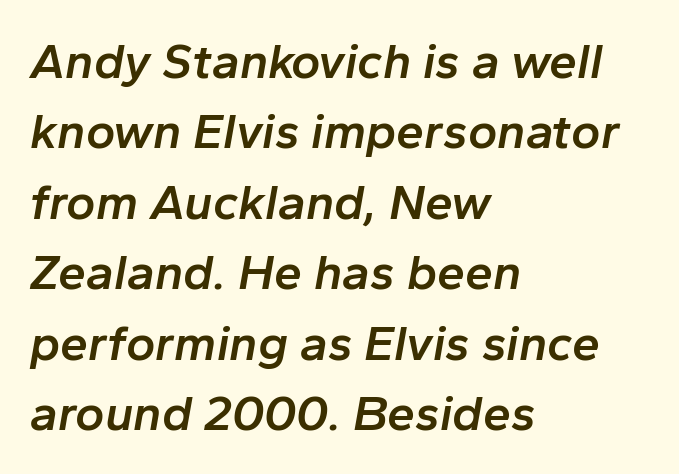
The image shows 50 px semibold type, italic (leaning right); set left-aligned, normal line spacing (1.41x), normal letter spacing, not underlined; low stroke contrast and a medium x-height.
